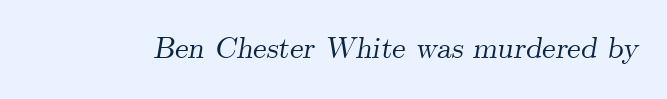
The image shows 30 px serif type, italic (leaning right); set normal letter spacing, not underlined; medium stroke contrast and a small x-height.
